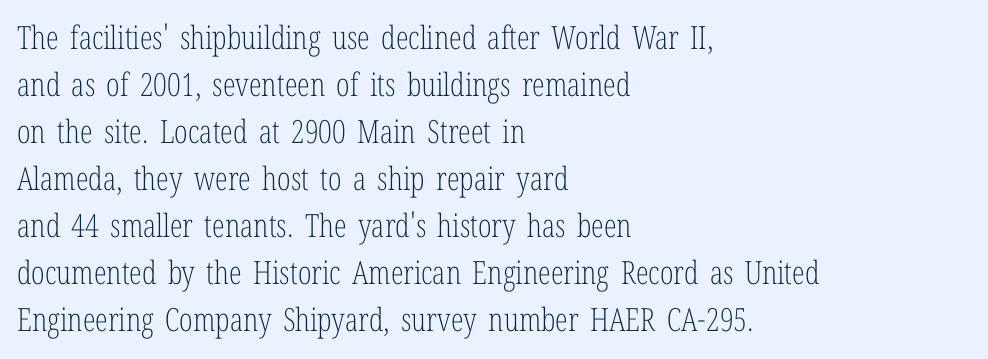
{"serif": "yes", "italic": "no", "bold": "no", "weight": "light", "width": "condensed", "stroke_contrast": "low", "x_height": "medium", "monospaced": "no", "underline": "no", "align": "left", "line_spacing": "normal", "line_spacing_ratio": 1.47, "letter_spacing": "normal", "letter_spacing_em": 0.0, "glyph_px": 32}
